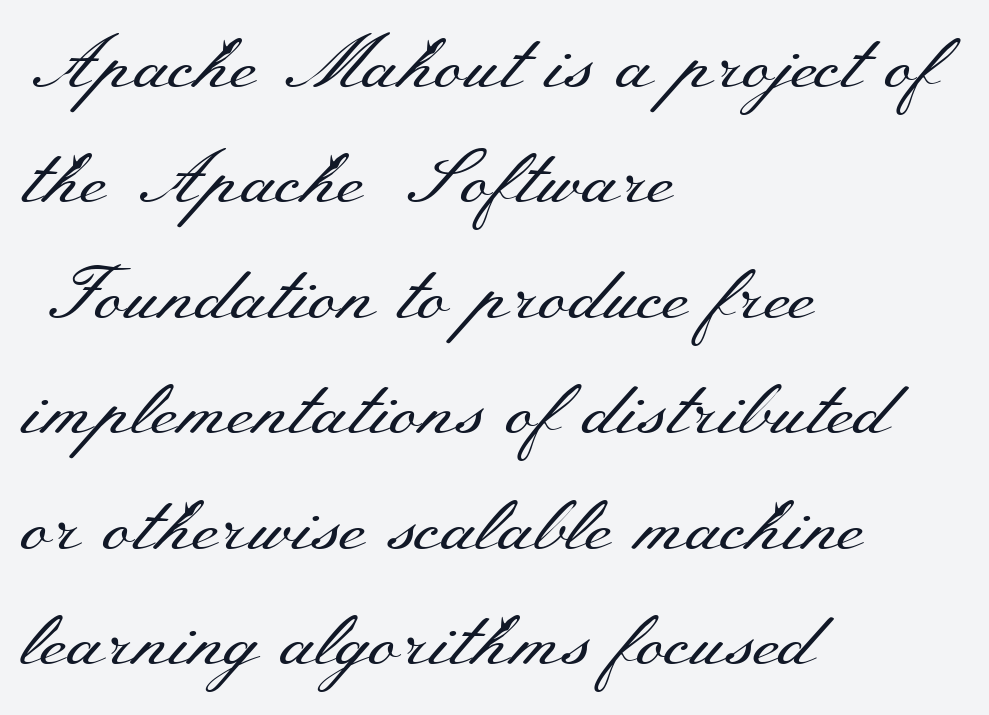
{"serif": "yes", "bold": "no", "weight": "regular", "width": "wide", "stroke_contrast": "medium", "x_height": "small", "monospaced": "no", "underline": "no", "align": "left", "line_spacing": "normal", "line_spacing_ratio": 1.56, "letter_spacing": "normal", "letter_spacing_em": 0.0, "glyph_px": 74}
